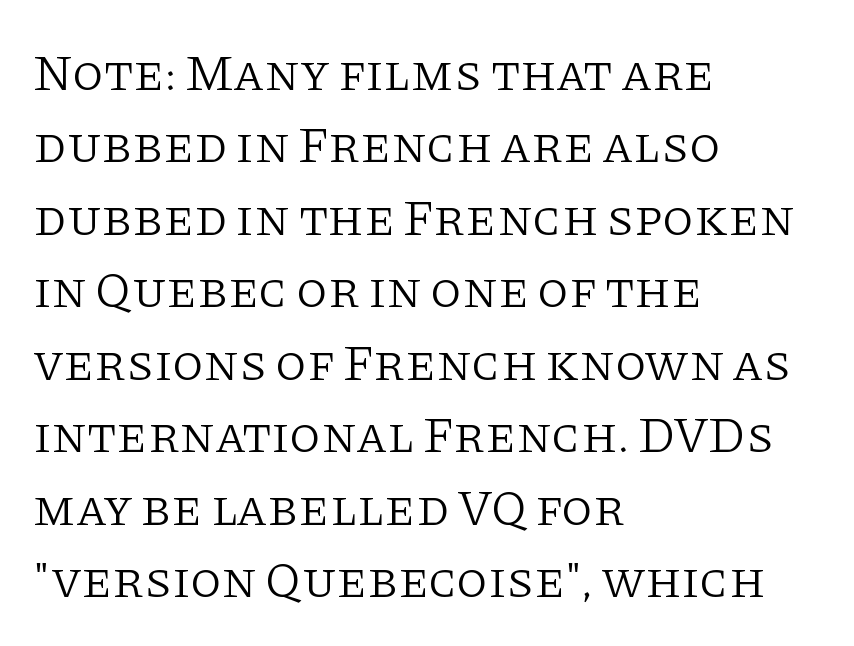
Each stroke keeps to a modest, everyday thickness or less. Posture: vertical. I'd call this a serif setting — the letters wear small feet. This rendering leaves character spacing at its baseline value. Proportional: the letters do not fall into vertical columns.
